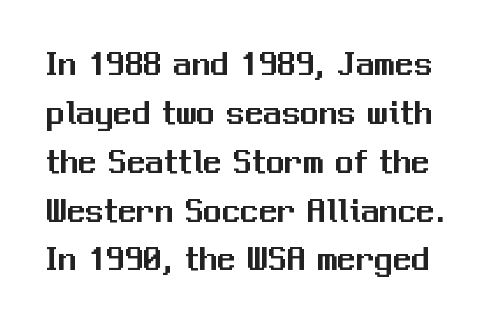
Q: Is the text italic (slanted)? A: No, it is upright.
Q: Is the typeface a serif or a sans-serif typeface? A: Sans-serif.
Q: Is the text underlined? A: No.
Q: Is the spacing between letters normal or unusually wide? A: Normal.
Q: Is the spacing between lines tight, normal or loose? A: Normal.
Q: Width (condensed, normal, or wide)? A: Normal.
Q: Stroke contrast? A: Medium.
Q: x-height? A: Medium.
Q: Monospaced? A: No.
